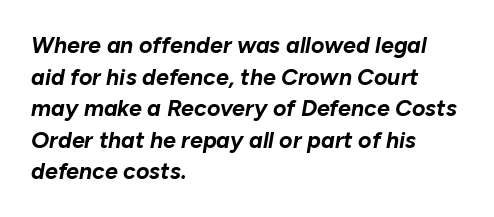
The image shows 23 px bold type, italic (leaning right); set left-aligned, normal line spacing (1.37x), normal letter spacing, not underlined.
